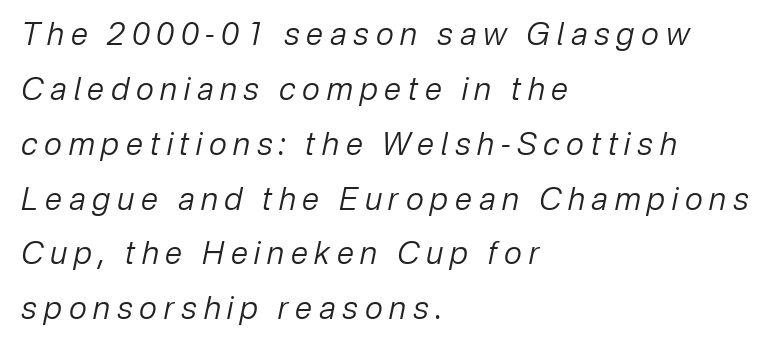
{"italic": "yes", "lean": "right", "slant_degrees": 12, "bold": "no", "weight": "regular", "width": "normal", "stroke_contrast": "low", "x_height": "medium", "monospaced": "no", "underline": "no", "align": "left", "line_spacing_ratio": 1.77, "letter_spacing": "wide", "letter_spacing_em": 0.22, "glyph_px": 31}
